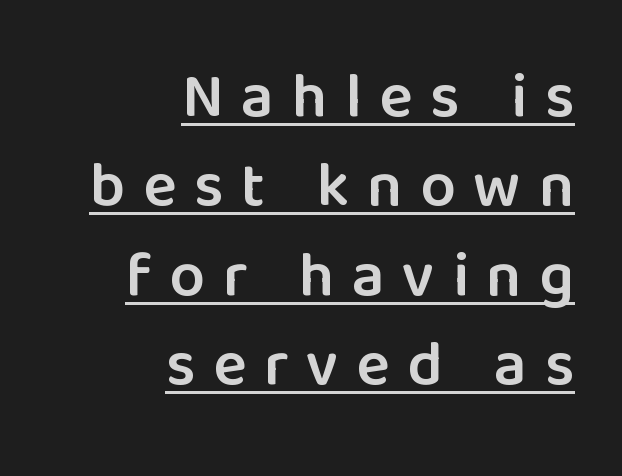
The face used here is proportionally spaced, like ordinary book or web type. Typographically, this falls in the sans-serif category. Each new line begins a customary step beneath the previous one. Line ends are locked; line starts wander. Notice the strokes are somewhat thickened but not fully heavy: this is a semibold.
